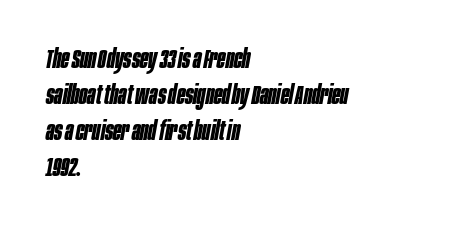
Tracking here is standard; glyphs follow each other at the usual distance. The typography opts for an oblique posture over an upright one. In CSS terms this would be text-align: left. Is there much room between lines? A standard amount, neither cramped nor airy.
